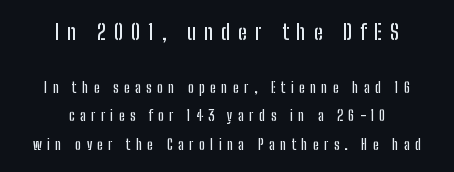
The font's upright variant was chosen for this text. The rendering positions every line midway between the sides. Bigger letters appear in the top chunk; the bottom chunk is reduced. The gap between lines stays unmarked. The face used here is rendered with a markedly widened letterfit.
